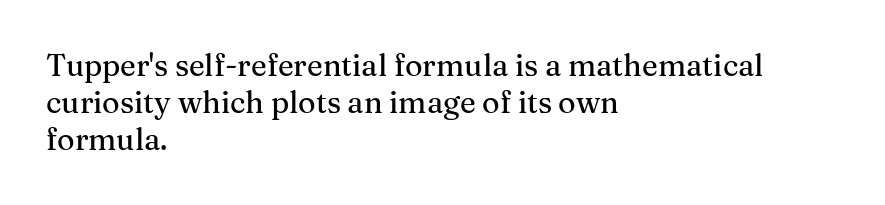
{"serif": "yes", "italic": "no", "width": "normal", "stroke_contrast": "medium", "x_height": "medium", "monospaced": "no", "underline": "no", "align": "left", "line_spacing_ratio": 1.24, "letter_spacing": "normal", "letter_spacing_em": 0.0, "glyph_px": 30}
